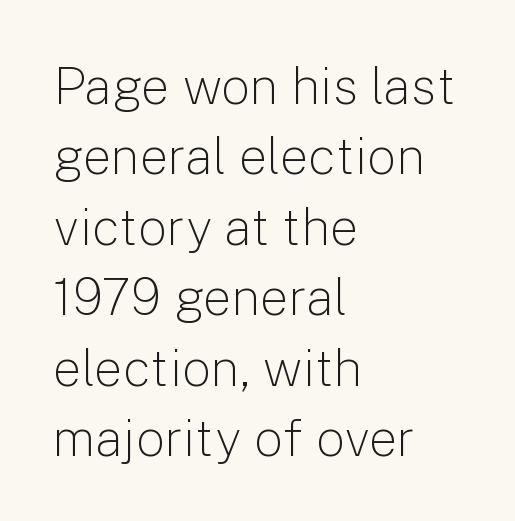
The characters display no serif detailing; their extremities are plain. The horizontal fit of the characters is conventional and even. The rendering anchors every line to the left-hand side. One glance says typical: line gaps are just what's usual. Just letters on the line, the space beneath them empty. The letters advance in unequal steps, a hallmark of proportional type.
